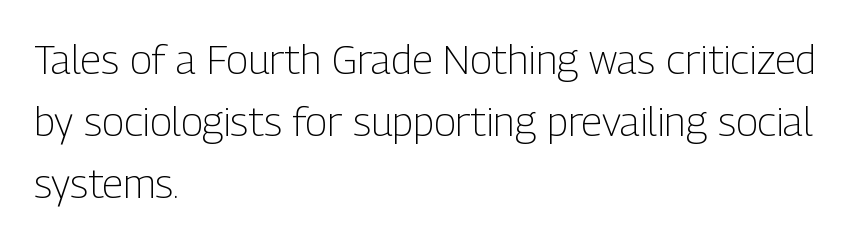
Rule under the text: the space is simply empty. If you drew a line through each stem, it would be perfectly vertical. The line-height multiplier appears to be the usual default. On a weight scale, this lands at 450 or below. Varying glyph widths throughout — classic text-font behaviour.
